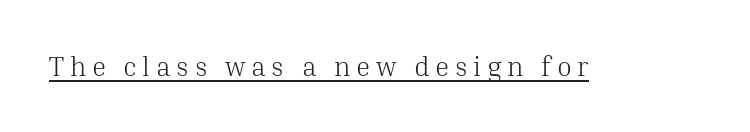
Q: Is the text bold? A: No.
Q: Is the text italic (slanted)? A: No, it is upright.
Q: Is the text underlined? A: Yes.
Q: Is the spacing between letters normal or unusually wide? A: Unusually wide.
